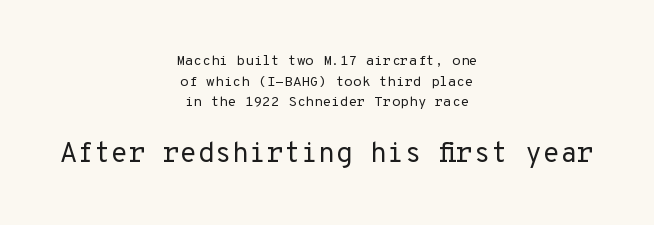
The image shows 28 px regular-weight sans-serif type, upright; set centered, normal line spacing (1.48x), normal letter spacing, not underlined; the second (bottom) block is 2.0x larger; low stroke contrast and a medium x-height.
